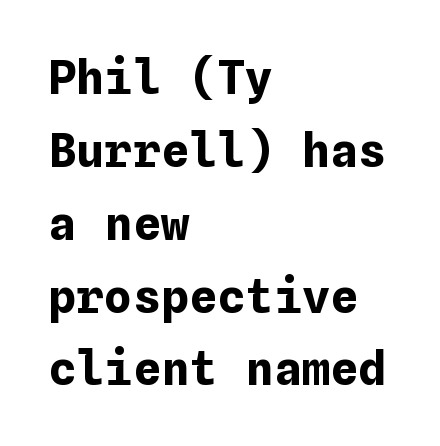
Leading: standard. The space beneath each line is pristine and unruled. The ragged edge is on the right, which tells us the setting is flush left. Emphasis by weight is at full strength: bold.
